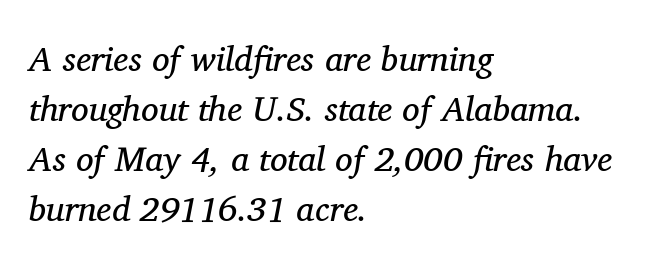
{"serif": "yes", "italic": "yes", "lean": "right", "slant_degrees": 11, "bold": "no", "weight": "regular", "width": "normal", "stroke_contrast": "medium", "x_height": "medium", "monospaced": "no", "underline": "no", "align": "left", "line_spacing": "normal", "line_spacing_ratio": 1.43, "letter_spacing": "normal", "letter_spacing_em": 0.0, "glyph_px": 35}
